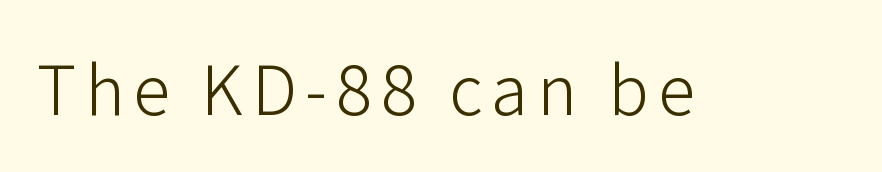
Q: Is the text bold? A: No.
Q: Is the text italic (slanted)? A: No, it is upright.
Q: Is the typeface a serif or a sans-serif typeface? A: Sans-serif.
Q: Is the text underlined? A: No.
Q: Width (condensed, normal, or wide)? A: Normal.
Q: Stroke contrast? A: Low.
Q: x-height? A: Medium.
Q: Monospaced? A: No.
